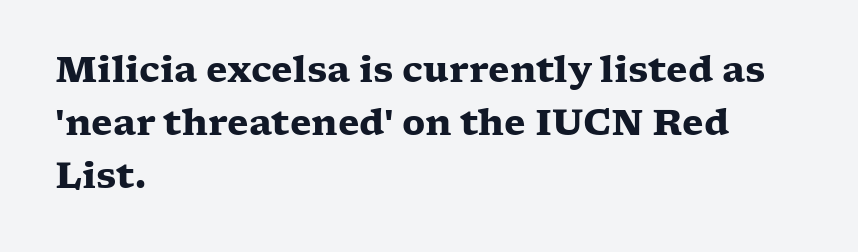
Q: Is the text bold? A: Yes.
Q: Is the text italic (slanted)? A: No, it is upright.
Q: Is the typeface a serif or a sans-serif typeface? A: Serif.
Q: Is the text underlined? A: No.
Q: How is the paragraph aligned? A: Left-aligned.
Q: Is the spacing between letters normal or unusually wide? A: Normal.
Q: Is the spacing between lines tight, normal or loose? A: Normal.
Q: Width (condensed, normal, or wide)? A: Wide.
Q: Stroke contrast? A: Low.
Q: x-height? A: Medium.
Q: Monospaced? A: No.
